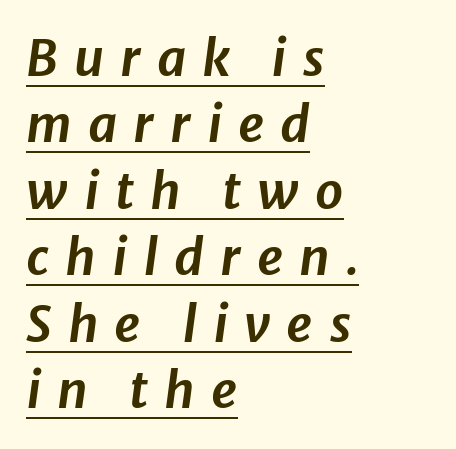
The image shows 50 px text type, italic (leaning right); set left-aligned, normal line spacing (1.33x), unusually wide letter spacing (+0.32 em), underlined; low stroke contrast and a medium x-height.
